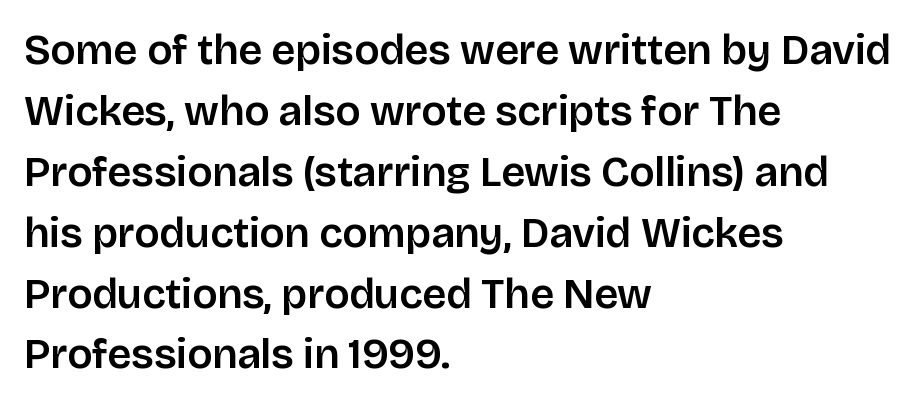
The image shows 42 px sans-serif type, upright; set left-aligned, normal line spacing (1.45x), normal letter spacing, not underlined; low stroke contrast and a large x-height.
